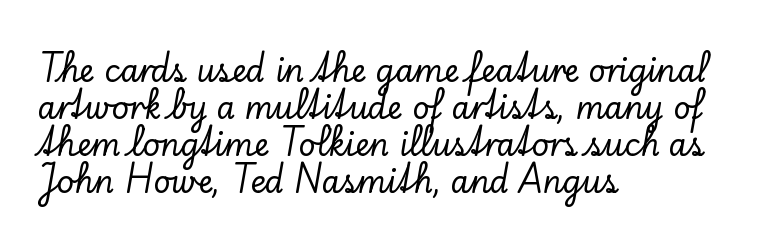
{"serif": "yes", "width": "normal", "stroke_contrast": "low", "x_height": "small", "monospaced": "no", "underline": "no", "align": "left", "line_spacing_ratio": 1.23, "letter_spacing": "normal", "letter_spacing_em": 0.0, "glyph_px": 30}
